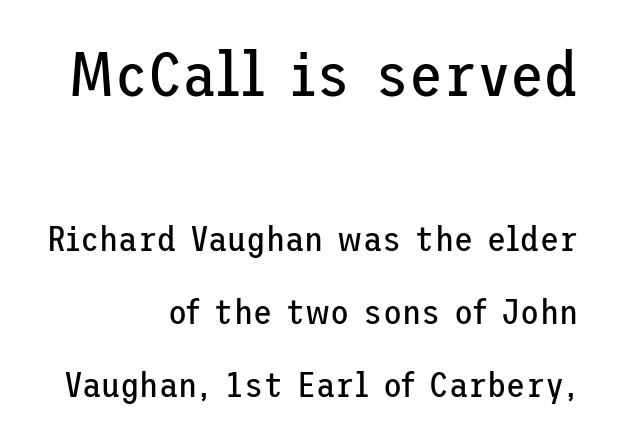
The passage shown has conventional tracking throughout. Observe the absence of serifs on each vertical stroke in this sample. Reading down the column, the eye jumps a long way to each next line. The face looks like a standard text weight, possibly lighter. Scale decreases going downward across the two blocks.
